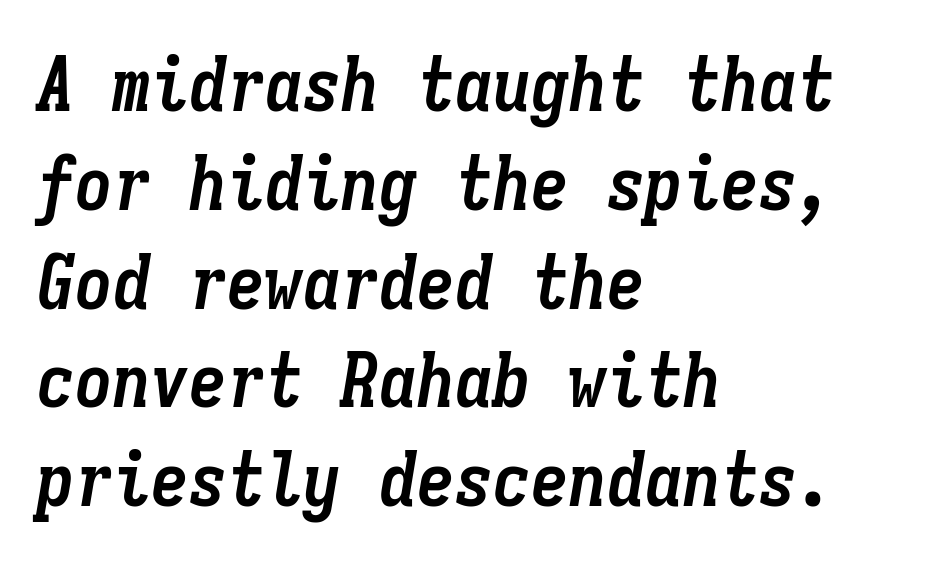
The image shows 76 px semibold, condensed type, italic (leaning right), monospaced; set left-aligned, normal line spacing (1.3x), normal letter spacing, not underlined; low stroke contrast and a medium x-height.
